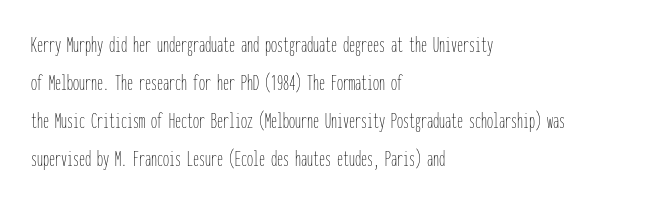
The image shows 24 px text type, upright; set left-aligned, normal line spacing (1.59x), normal letter spacing, not underlined.
